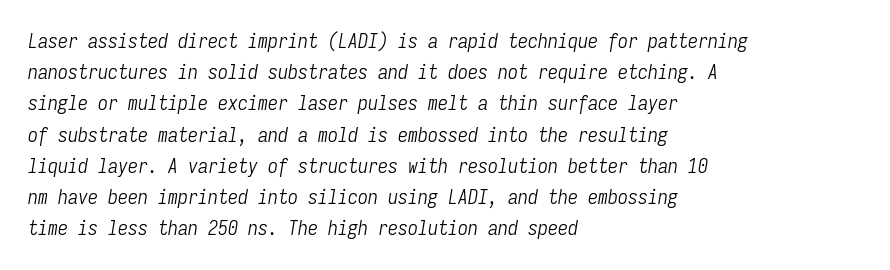
The letterforms sit shoulder to shoulder at normal distance. Does the copy run flush right? No — it runs flush left. If you measured baseline to baseline, you'd find a middling distance. Underlining? Definitely not there. A typesetter would mark this as italic.
